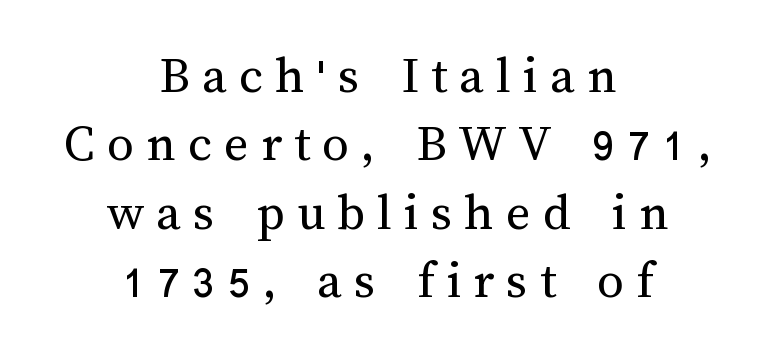
Q: Is the text bold? A: No.
Q: Is the text italic (slanted)? A: No, it is upright.
Q: Is the text underlined? A: No.
Q: How is the paragraph aligned? A: Centered.
Q: Is the spacing between letters normal or unusually wide? A: Unusually wide.
Q: Is the spacing between lines tight, normal or loose? A: Normal.
Q: Width (condensed, normal, or wide)? A: Normal.
Q: Stroke contrast? A: Medium.
Q: x-height? A: Medium.
Q: Monospaced? A: No.
